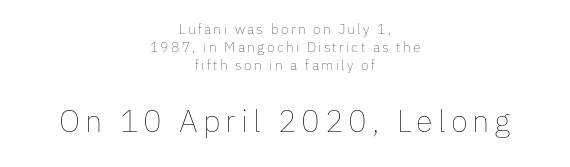
The letters in the lower block stand taller than those in the block above. Is there much room between lines? A standard amount, neither cramped nor airy. Is the stroke heavy? The answer is a plain regular-or-lighter. This rendering uses center alignment, leaving both contours irregular but symmetric.
